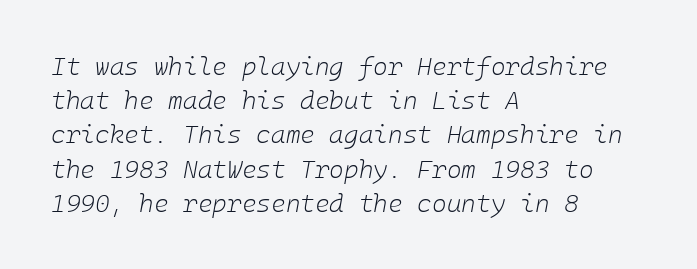
Q: Is the text bold? A: No.
Q: Is the text italic (slanted)? A: Yes, it leans right by about 10 degrees.
Q: Is the text underlined? A: No.
Q: How is the paragraph aligned? A: Left-aligned.
Q: Is the spacing between letters normal or unusually wide? A: Normal.
Q: Is the spacing between lines tight, normal or loose? A: Normal.
